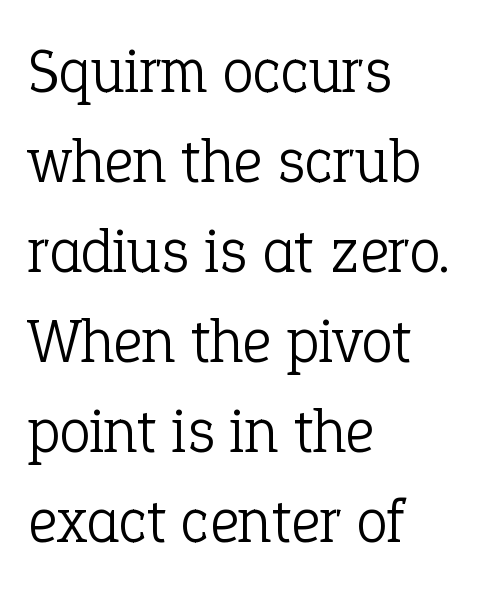
The image shows 63 px light serif type, upright; set left-aligned, normal line spacing (1.43x), normal letter spacing, not underlined; low stroke contrast and a medium x-height.
